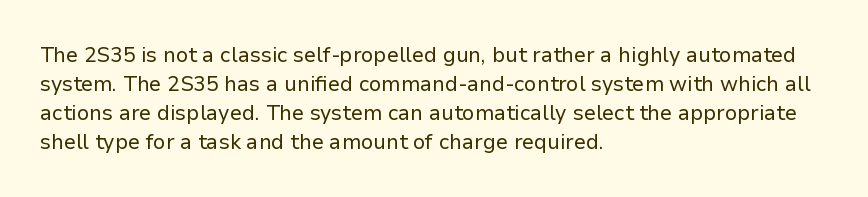
Letters rest on an invisible, unmarked baseline. Heaviness? Minimal to ordinary, like unemphasized prose. The rendering anchors every line to the left-hand side. The line-height multiplier appears to be the usual default.
